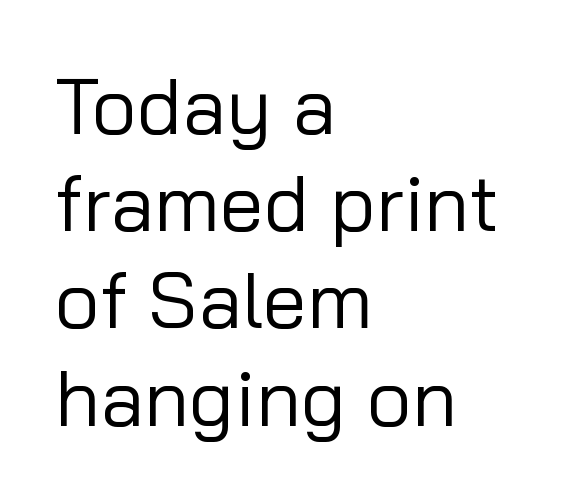
Every stem runs plumb, perpendicular to the baseline. Every row of glyphs begins at an identical x-position on the left. The text was rendered using a sans face with plain stroke endings. Heaviness? Minimal to ordinary, like unemphasized prose. Type without underlining. Between one letter and the next there's only the usual sliver of space.
